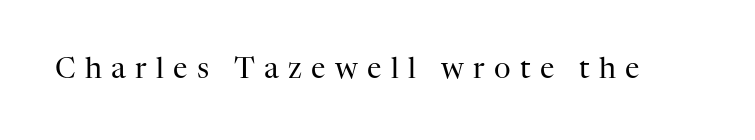
Q: Is the text bold? A: No.
Q: Is the text italic (slanted)? A: No, it is upright.
Q: Is the typeface a serif or a sans-serif typeface? A: Serif.
Q: Is the text underlined? A: No.
Q: Is the spacing between letters normal or unusually wide? A: Unusually wide.
Q: Width (condensed, normal, or wide)? A: Normal.
Q: Stroke contrast? A: High.
Q: x-height? A: Medium.
Q: Monospaced? A: No.
